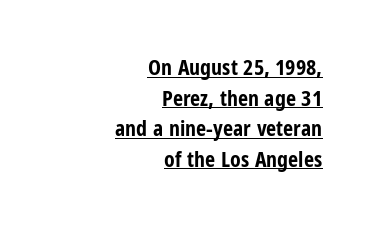
Q: Is the text bold? A: Yes.
Q: Is the text italic (slanted)? A: No, it is upright.
Q: Is the text underlined? A: Yes.
Q: How is the paragraph aligned? A: Right-aligned.
Q: Is the spacing between letters normal or unusually wide? A: Normal.
Q: Is the spacing between lines tight, normal or loose? A: Normal.
